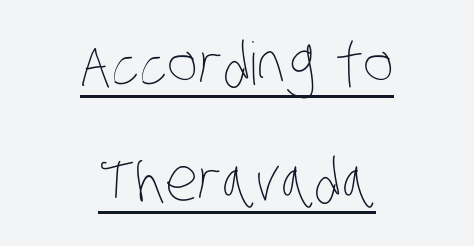
{"bold": "no", "weight": "thin", "width": "condensed", "stroke_contrast": "low", "x_height": "large", "monospaced": "no", "underline": "yes", "align": "center", "line_spacing": "loose", "line_spacing_ratio": 1.96, "letter_spacing": "normal", "letter_spacing_em": 0.0, "glyph_px": 59}
